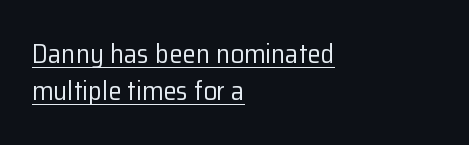
{"italic": "no", "bold": "no", "underline": "yes", "align": "left", "line_spacing": "normal", "line_spacing_ratio": 1.38, "letter_spacing": "normal", "letter_spacing_em": 0.0, "glyph_px": 27}
